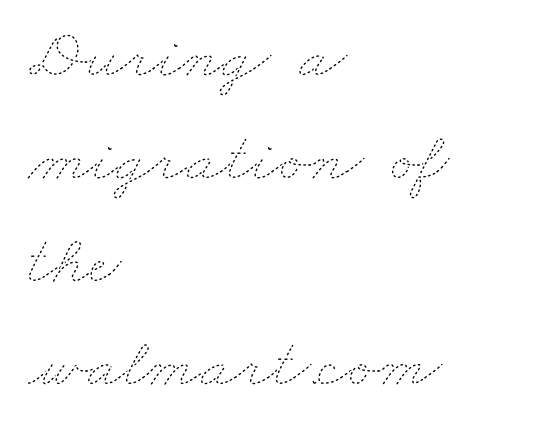
The image shows 70 px thin, wide type; set left-aligned, normal line spacing (1.47x), normal letter spacing, not underlined; low stroke contrast and a small x-height.
